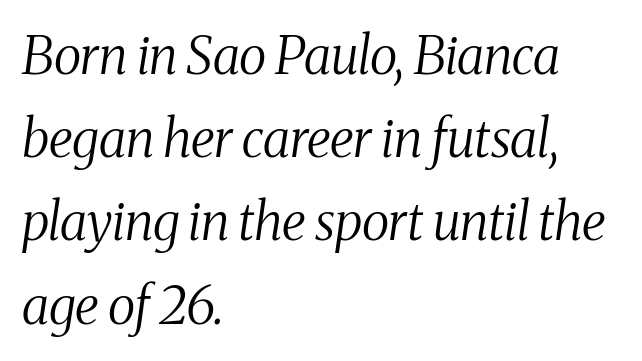
Look at the tracking — it's just the regular setting, nothing added. Heaviness? Minimal to ordinary, like unemphasized prose. Nobody drew a line under any word here. Each new line begins a customary step beneath the previous one. Each letter's strokes conclude with small projecting serifs. The rendering applies a slant to the glyphs.
